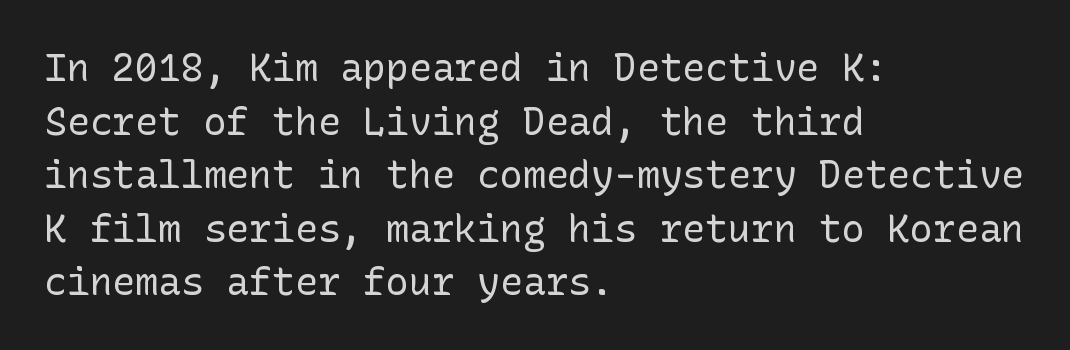
These lines stack with their left ends in a neat column. Italic: no, the glyphs are upright roman. Weight class: somewhere from thin through regular. This sample uses plain, unmodified letter spacing. Nope, no serifs anywhere on these letters.
